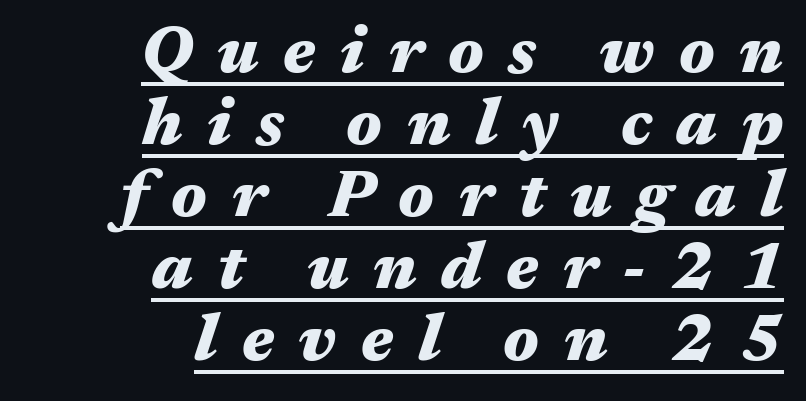
Q: Is the text bold? A: Yes.
Q: Is the text italic (slanted)? A: Yes, it leans right by about 17 degrees.
Q: Is the text underlined? A: Yes.
Q: How is the paragraph aligned? A: Right-aligned.
Q: Is the spacing between letters normal or unusually wide? A: Unusually wide.
Q: Is the spacing between lines tight, normal or loose? A: Tight.
Q: Width (condensed, normal, or wide)? A: Wide.
Q: Stroke contrast? A: Medium.
Q: x-height? A: Medium.
Q: Monospaced? A: No.
